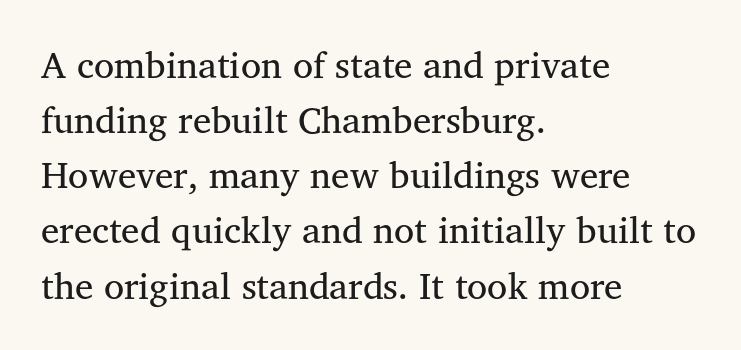
The image shows 37 px regular-weight serif type, upright; set left-aligned, normal line spacing (1.49x), normal letter spacing, not underlined; medium stroke contrast and a medium x-height.
